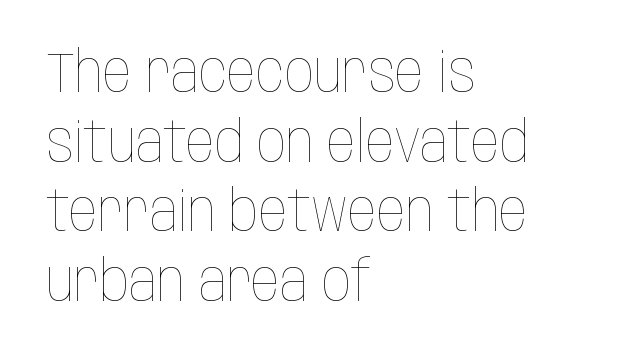
{"italic": "no", "bold": "no", "weight": "thin", "width": "condensed", "stroke_contrast": "low", "x_height": "large", "monospaced": "no", "underline": "no", "align": "left", "line_spacing_ratio": 1.22, "letter_spacing": "normal", "letter_spacing_em": 0.0, "glyph_px": 57}
